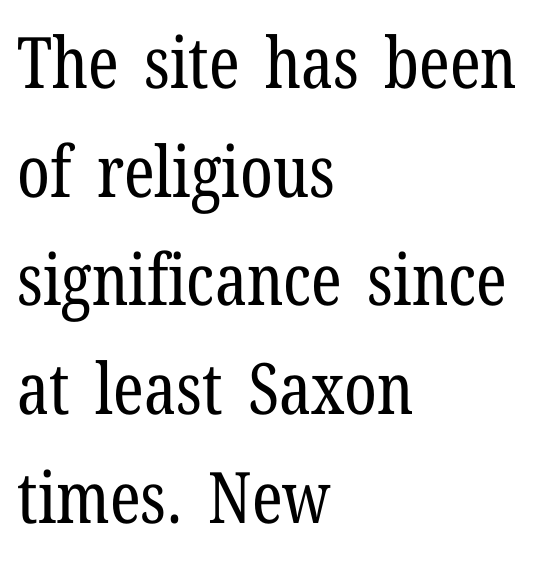
{"serif": "yes", "italic": "no", "bold": "no", "weight": "regular", "width": "condensed", "stroke_contrast": "low", "x_height": "medium", "monospaced": "no", "underline": "no", "align": "left", "line_spacing": "normal", "line_spacing_ratio": 1.53, "letter_spacing": "normal", "letter_spacing_em": 0.0, "glyph_px": 71}
